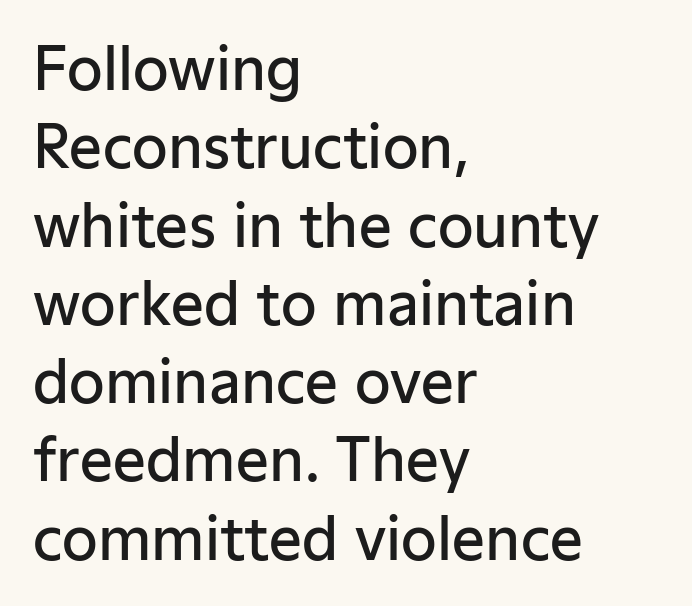
Q: Is the text bold? A: Semi-bold.
Q: Is the text italic (slanted)? A: No, it is upright.
Q: Is the typeface a serif or a sans-serif typeface? A: Sans-serif.
Q: Is the text underlined? A: No.
Q: How is the paragraph aligned? A: Left-aligned.
Q: Is the spacing between letters normal or unusually wide? A: Normal.
Q: Is the spacing between lines tight, normal or loose? A: Normal.
Q: Width (condensed, normal, or wide)? A: Normal.
Q: Stroke contrast? A: Low.
Q: x-height? A: Medium.
Q: Monospaced? A: No.
